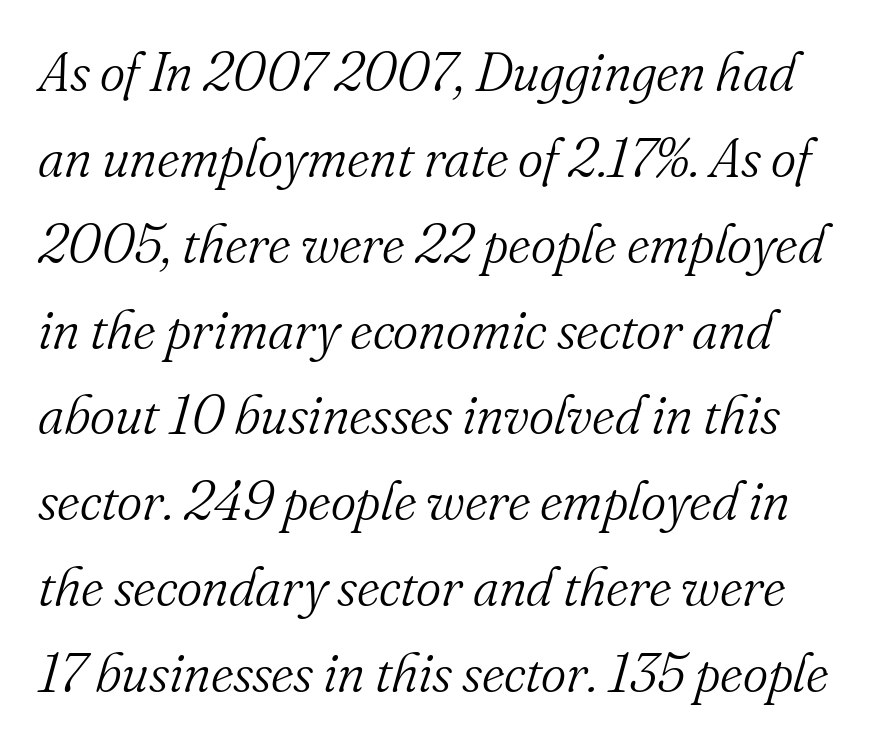
The image shows 54 px light serif type, italic (leaning right); set normal line spacing (1.59x), normal letter spacing, not underlined; medium stroke contrast and a small x-height.
